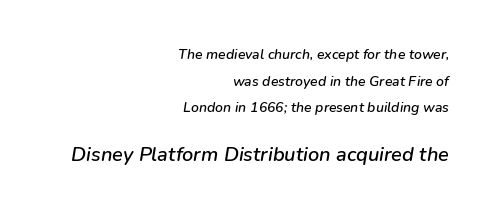
Q: Is the text italic (slanted)? A: Yes, it leans right by about 9 degrees.
Q: Is the text underlined? A: No.
Q: How is the paragraph aligned? A: Right-aligned.
Q: Is the spacing between letters normal or unusually wide? A: Normal.
Q: Is the spacing between lines tight, normal or loose? A: Loose.
Q: Which block of text is set in a larger size, the first (top) or the second (bottom)? A: The second (bottom) one.
